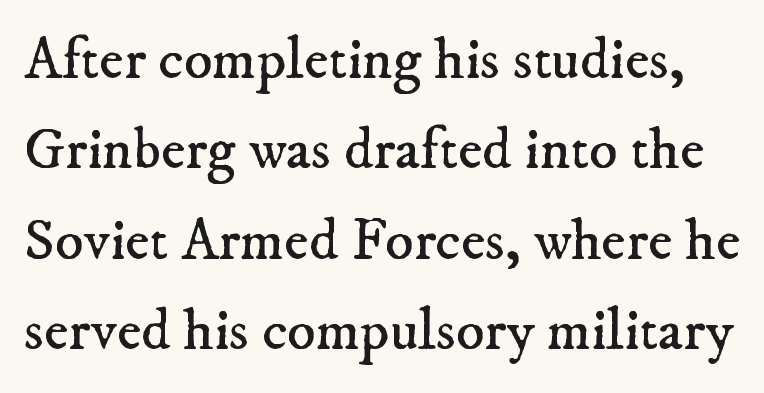
{"serif": "yes", "bold": "no", "weight": "regular", "width": "normal", "stroke_contrast": "low", "x_height": "small", "monospaced": "no", "underline": "no", "line_spacing": "normal", "line_spacing_ratio": 1.53, "letter_spacing": "normal", "letter_spacing_em": 0.0, "glyph_px": 59}
